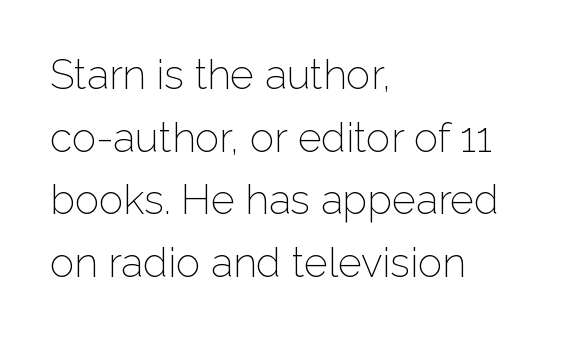
{"serif": "no", "italic": "no", "bold": "no", "weight": "light", "width": "normal", "stroke_contrast": "low", "x_height": "medium", "monospaced": "no", "underline": "no", "align": "left", "line_spacing": "normal", "line_spacing_ratio": 1.53, "letter_spacing": "normal", "letter_spacing_em": 0.0, "glyph_px": 41}
